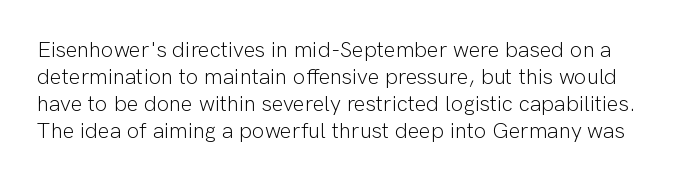
{"italic": "no", "bold": "no", "underline": "no", "line_spacing_ratio": 1.22, "letter_spacing": "normal", "letter_spacing_em": 0.0, "glyph_px": 22}
